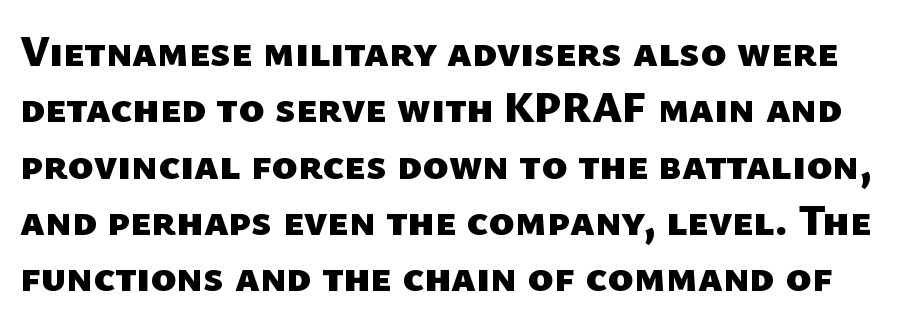
{"serif": "no", "bold": "yes", "weight": "heavy", "width": "normal", "stroke_contrast": "low", "x_height": "medium", "monospaced": "no", "underline": "no", "line_spacing": "normal", "line_spacing_ratio": 1.31, "letter_spacing": "normal", "letter_spacing_em": 0.0, "glyph_px": 43}
